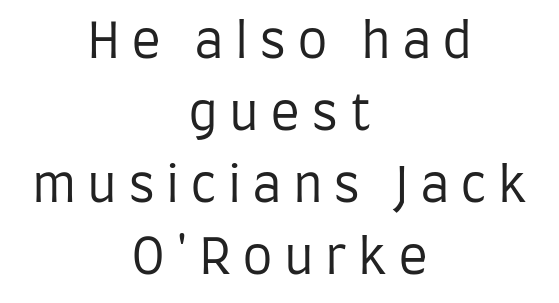
{"serif": "no", "italic": "no", "bold": "no", "weight": "regular", "width": "condensed", "stroke_contrast": "low", "x_height": "large", "monospaced": "no", "underline": "no", "align": "center", "line_spacing": "normal", "line_spacing_ratio": 1.47, "letter_spacing": "wide", "letter_spacing_em": 0.22, "glyph_px": 49}
